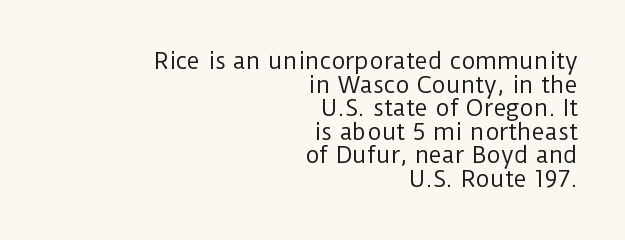
Designer's note — italics off, roman on. The characters are drawn with everyday or finer stroke widths. Is there much room between lines? No — they nearly touch. All the whitespace from short lines collects on the left. The words here are not underlined.
